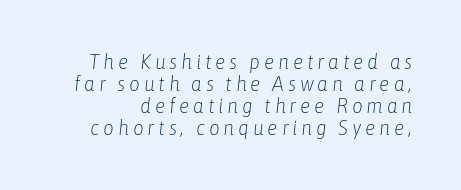
This is oblique type, the kind used for emphasis or titles. Check under the words: just untouched page. The font sits on the lighter half of the weight spectrum, regular included. Students, observe: this is what under-led, compact text looks like.
